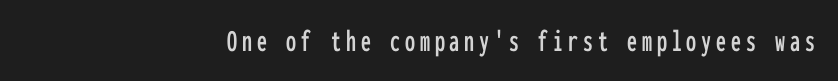
Q: Is the text italic (slanted)? A: No, it is upright.
Q: Is the typeface a serif or a sans-serif typeface? A: Sans-serif.
Q: Is the text underlined? A: No.
Q: How is the paragraph aligned? A: Right-aligned.
Q: Width (condensed, normal, or wide)? A: Condensed.
Q: Stroke contrast? A: Low.
Q: x-height? A: Medium.
Q: Monospaced? A: Yes.
